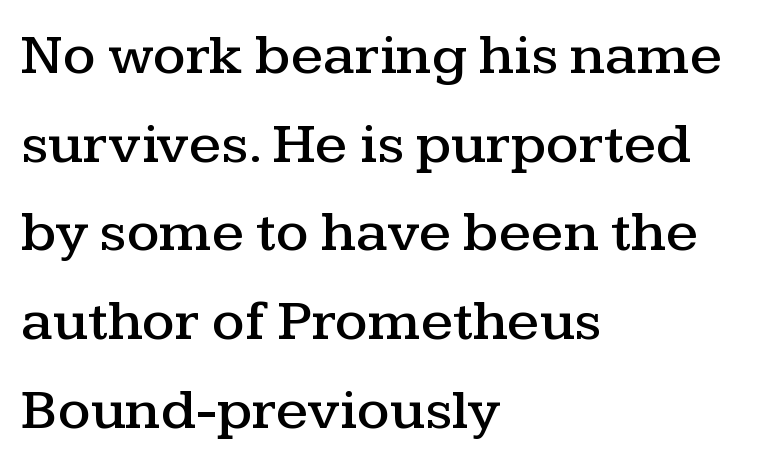
Horizontal alignment here is leftward, the default for most running prose. The line-height multiplier appears to be the usual default. Honestly, the letter spacing is just normal — you wouldn't notice it. You could not count columns in this text — the font is proportionally spaced. Italic: no, the glyphs are upright roman. Check under the words: just untouched page.
